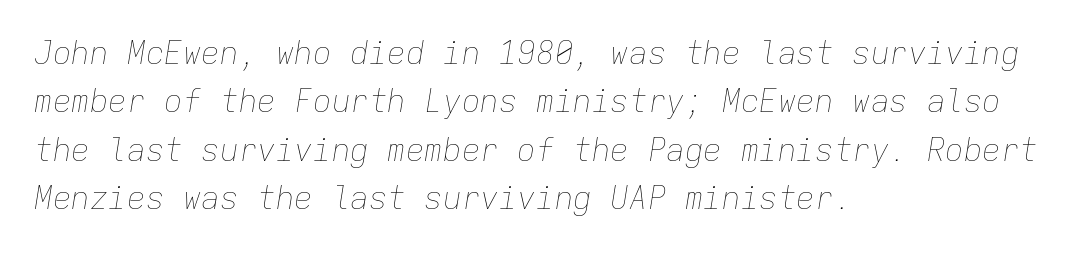
Q: Is the text bold? A: No.
Q: Is the text italic (slanted)? A: Yes, it leans right by about 9 degrees.
Q: Is the text underlined? A: No.
Q: How is the paragraph aligned? A: Left-aligned.
Q: Is the spacing between letters normal or unusually wide? A: Normal.
Q: Is the spacing between lines tight, normal or loose? A: Normal.
Q: Width (condensed, normal, or wide)? A: Normal.
Q: Stroke contrast? A: Low.
Q: x-height? A: Medium.
Q: Monospaced? A: Yes.
